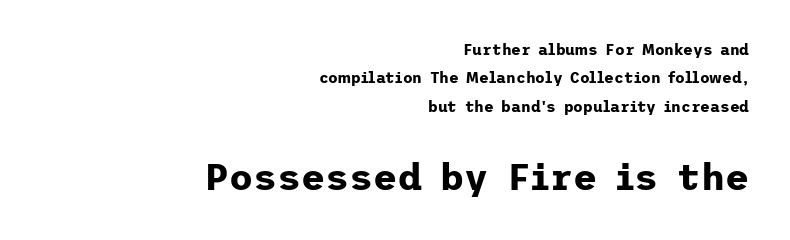
Q: Is the text bold? A: Yes.
Q: Is the text italic (slanted)? A: No, it is upright.
Q: Is the typeface a serif or a sans-serif typeface? A: Sans-serif.
Q: Is the text underlined? A: No.
Q: How is the paragraph aligned? A: Right-aligned.
Q: Is the spacing between letters normal or unusually wide? A: Normal.
Q: Is the spacing between lines tight, normal or loose? A: Loose.
Q: Which block of text is set in a larger size, the first (top) or the second (bottom)? A: The second (bottom) one.
Q: Width (condensed, normal, or wide)? A: Normal.
Q: Stroke contrast? A: Low.
Q: x-height? A: Medium.
